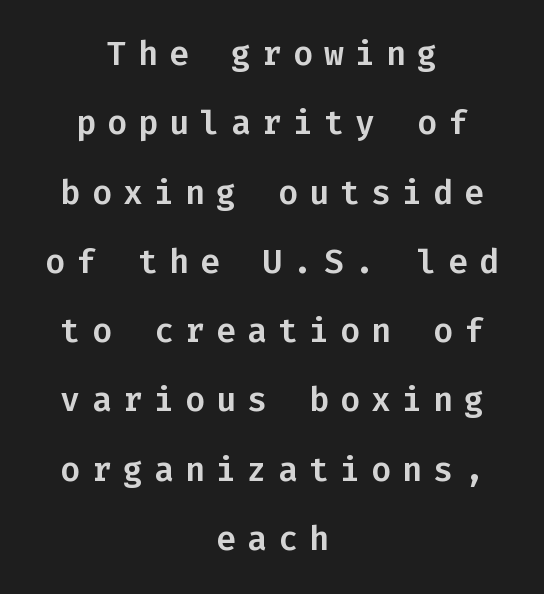
Q: Is the text italic (slanted)? A: No, it is upright.
Q: Is the typeface a serif or a sans-serif typeface? A: Sans-serif.
Q: Is the text underlined? A: No.
Q: How is the paragraph aligned? A: Centered.
Q: Is the spacing between letters normal or unusually wide? A: Unusually wide.
Q: Is the spacing between lines tight, normal or loose? A: Loose.
Q: Width (condensed, normal, or wide)? A: Normal.
Q: Stroke contrast? A: Low.
Q: x-height? A: Medium.
Q: Monospaced? A: Yes.
